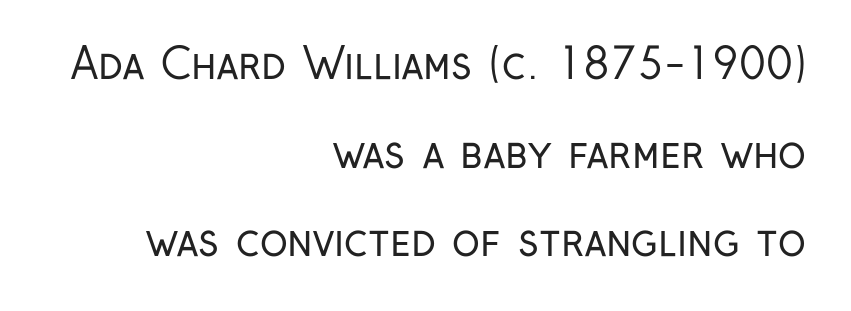
The image shows 42 px regular-weight, condensed sans-serif type, upright; set right-aligned, loose line spacing (2.11x), normal letter spacing, not underlined; low stroke contrast and a medium x-height.
